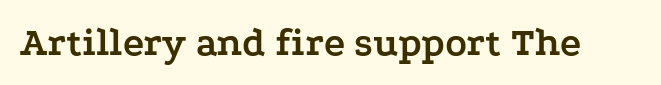
{"serif": "yes", "italic": "no", "bold": "yes", "weight": "semibold", "width": "wide", "stroke_contrast": "low", "x_height": "medium", "monospaced": "no", "underline": "no", "letter_spacing": "normal", "letter_spacing_em": 0.0, "glyph_px": 40}
